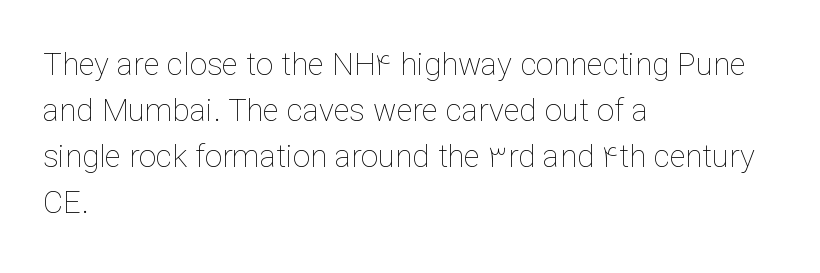
Q: Is the text bold? A: No.
Q: Is the text italic (slanted)? A: No, it is upright.
Q: Is the text underlined? A: No.
Q: How is the paragraph aligned? A: Left-aligned.
Q: Is the spacing between letters normal or unusually wide? A: Normal.
Q: Is the spacing between lines tight, normal or loose? A: Normal.
Q: Width (condensed, normal, or wide)? A: Normal.
Q: Stroke contrast? A: Low.
Q: x-height? A: Medium.
Q: Monospaced? A: No.
